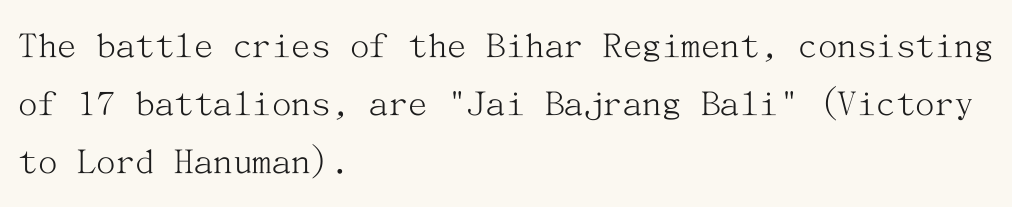
The image shows 39 px light serif type, upright; set left-aligned, normal line spacing (1.49x), normal letter spacing, not underlined; medium stroke contrast and a medium x-height.
